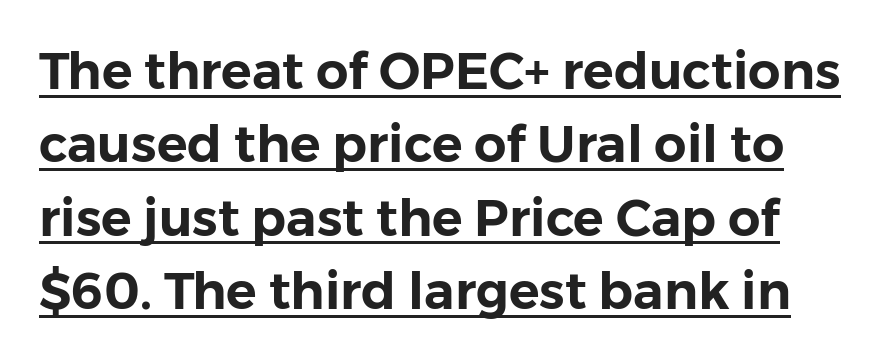
{"serif": "no", "italic": "no", "width": "normal", "stroke_contrast": "low", "x_height": "medium", "monospaced": "no", "underline": "yes", "line_spacing": "normal", "line_spacing_ratio": 1.44, "letter_spacing": "normal", "letter_spacing_em": 0.0, "glyph_px": 51}
